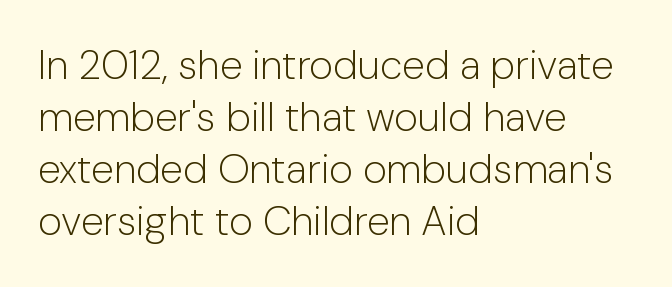
The image shows 41 px light sans-serif type, upright; set left-aligned, normal line spacing (1.27x), normal letter spacing, not underlined; low stroke contrast and a medium x-height.
